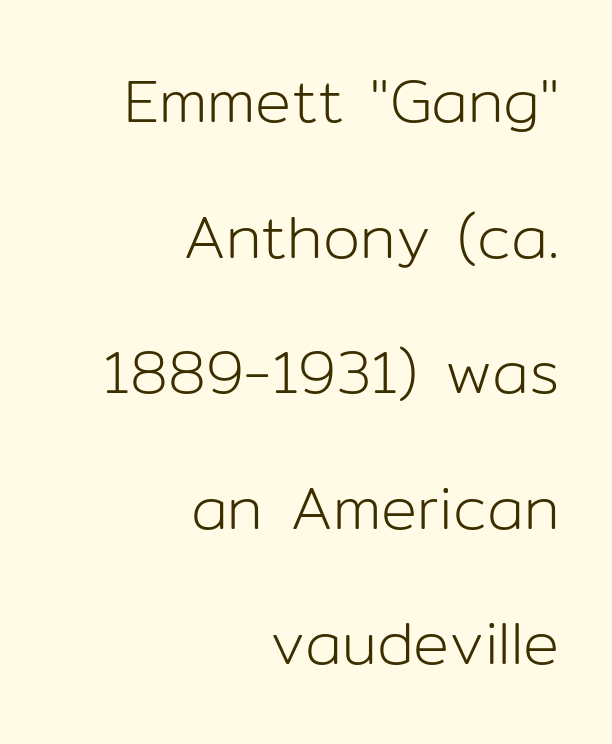
{"serif": "no", "italic": "no", "bold": "no", "weight": "light", "width": "normal", "stroke_contrast": "low", "x_height": "medium", "monospaced": "no", "underline": "no", "align": "right", "line_spacing": "loose", "line_spacing_ratio": 2.26, "letter_spacing": "normal", "letter_spacing_em": 0.0, "glyph_px": 60}
